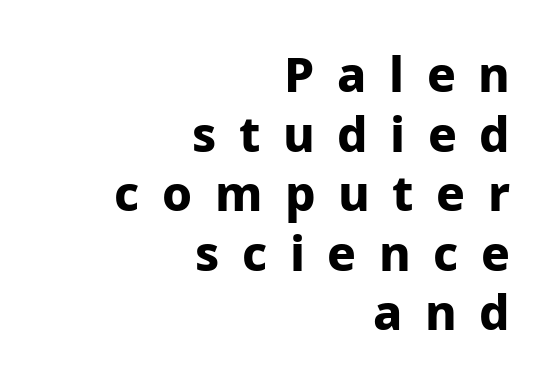
Q: Is the text bold? A: Yes.
Q: Is the text italic (slanted)? A: No, it is upright.
Q: Is the typeface a serif or a sans-serif typeface? A: Sans-serif.
Q: Is the text underlined? A: No.
Q: How is the paragraph aligned? A: Right-aligned.
Q: Is the spacing between letters normal or unusually wide? A: Unusually wide.
Q: Width (condensed, normal, or wide)? A: Normal.
Q: Stroke contrast? A: Low.
Q: x-height? A: Medium.
Q: Monospaced? A: No.
